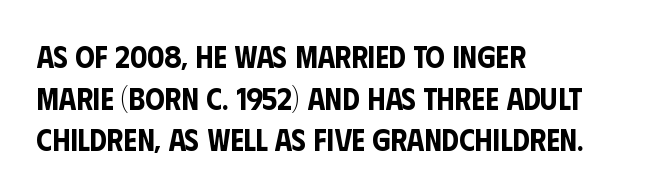
{"serif": "no", "italic": "no", "width": "condensed", "stroke_contrast": "low", "x_height": "large", "monospaced": "no", "underline": "no", "align": "left", "line_spacing": "normal", "line_spacing_ratio": 1.34, "letter_spacing": "normal", "letter_spacing_em": 0.0, "glyph_px": 31}
